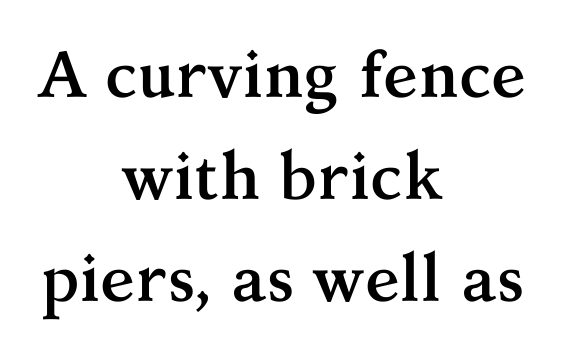
In terms of letterspacing, this is plain default setting. Proportional: the letters do not fall into vertical columns. Both edges are ragged and mirror each other, which tells us the setting is centered. Each new line begins a customary step beneath the previous one.
